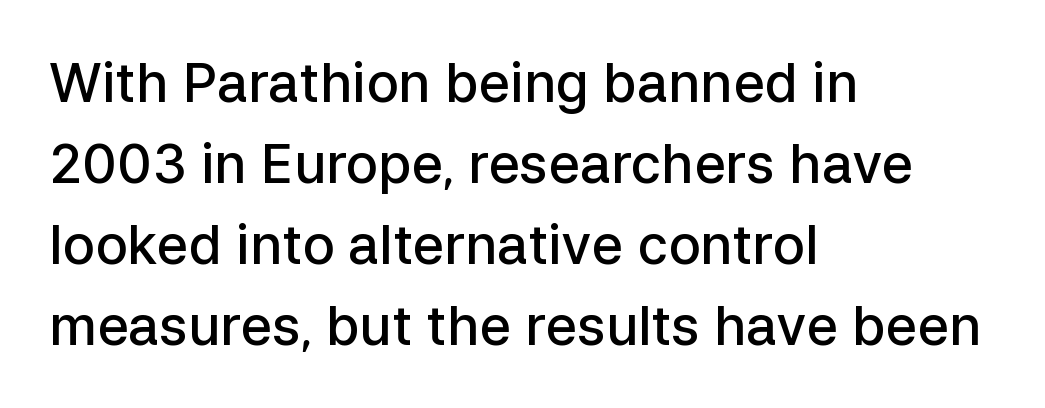
The image shows 54 px semibold sans-serif type, upright; set left-aligned, normal line spacing (1.5x), normal letter spacing, not underlined; low stroke contrast and a medium x-height.
